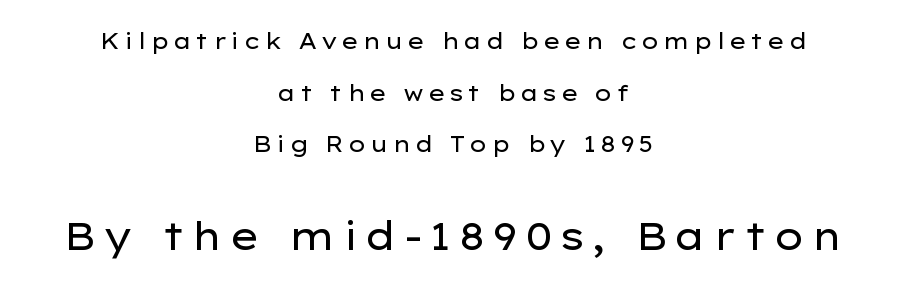
Do the characters align in a grid? No, the font is proportional. The passage shown is not underscored anywhere. Every character sits straight up, as roman type does. Serifs: no, the terminals of the letterforms are clean. Where is the straight margin? There isn't one; the lines are centered. Students, observe: this is what heavily led, spacious text looks like.
